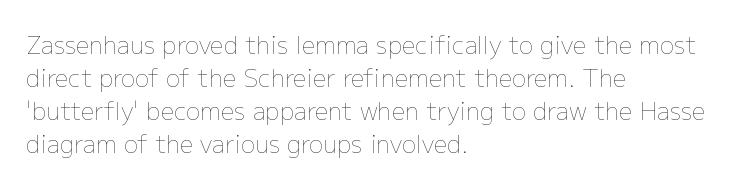
Q: Is the text bold? A: No.
Q: Is the text italic (slanted)? A: No, it is upright.
Q: Is the text underlined? A: No.
Q: How is the paragraph aligned? A: Left-aligned.
Q: Is the spacing between letters normal or unusually wide? A: Normal.
Q: Is the spacing between lines tight, normal or loose? A: Normal.
